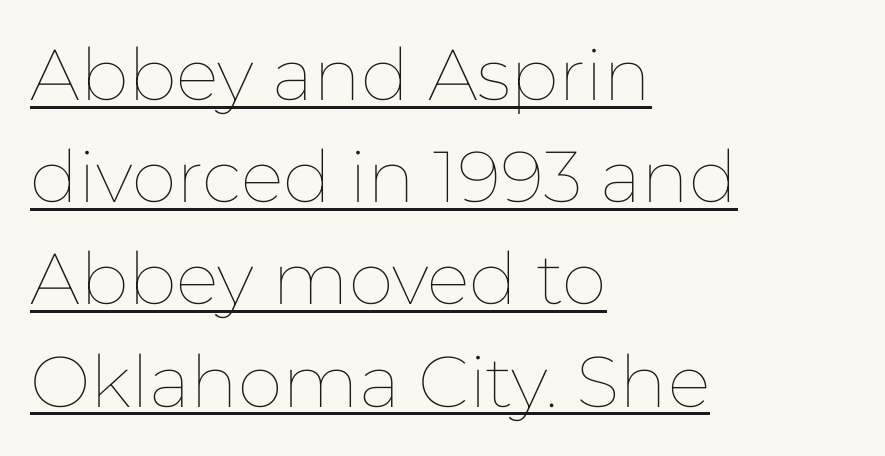
Q: Is the text bold? A: No.
Q: Is the text italic (slanted)? A: No, it is upright.
Q: Is the text underlined? A: Yes.
Q: How is the paragraph aligned? A: Left-aligned.
Q: Is the spacing between letters normal or unusually wide? A: Normal.
Q: Is the spacing between lines tight, normal or loose? A: Normal.
Q: Width (condensed, normal, or wide)? A: Normal.
Q: Stroke contrast? A: Low.
Q: x-height? A: Medium.
Q: Monospaced? A: No.
